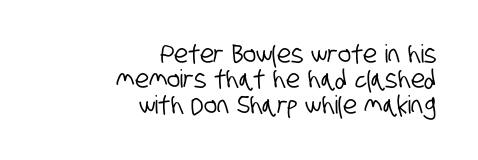
The image shows 25 px text type; set right-aligned, tight line spacing (1.02x), normal letter spacing, not underlined.
